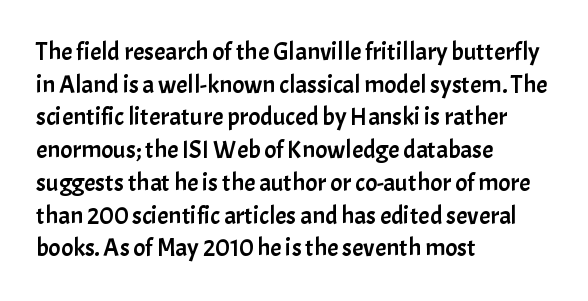
{"italic": "no", "underline": "no", "align": "left", "line_spacing": "normal", "line_spacing_ratio": 1.31, "letter_spacing": "normal", "letter_spacing_em": 0.0, "glyph_px": 25}
